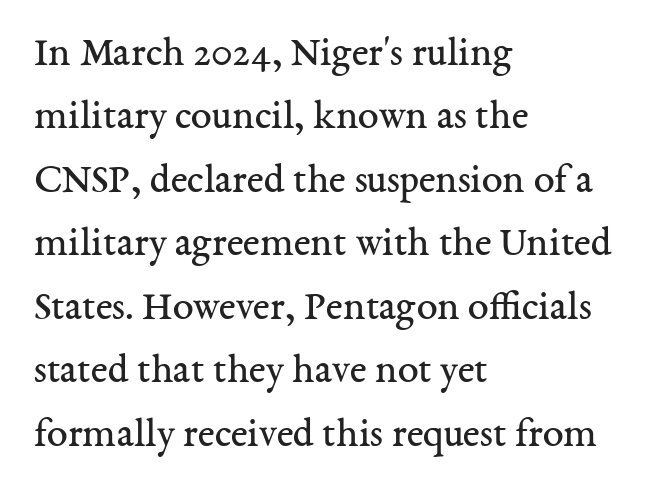
Underlining? Definitely not there. Character widths vary here, with narrow letters taking less room than wide ones. No extra tracking has been applied to these lines. Rendered with straight, roman letterforms.
